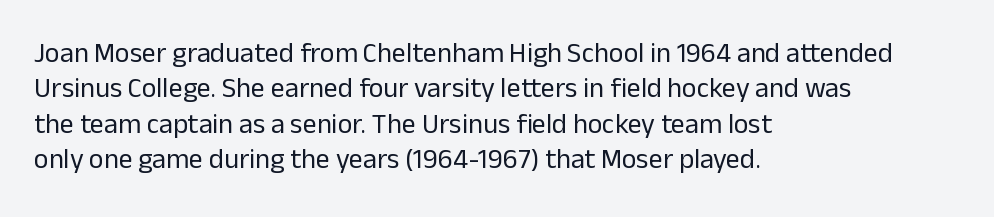
Each letter's strokes conclude bluntly, with no projecting serifs. Line starts are locked; line ends wander. This reads as an unemphasized weight, regular at the heaviest. Does extra space separate the letters? No, they use regular spacing.
